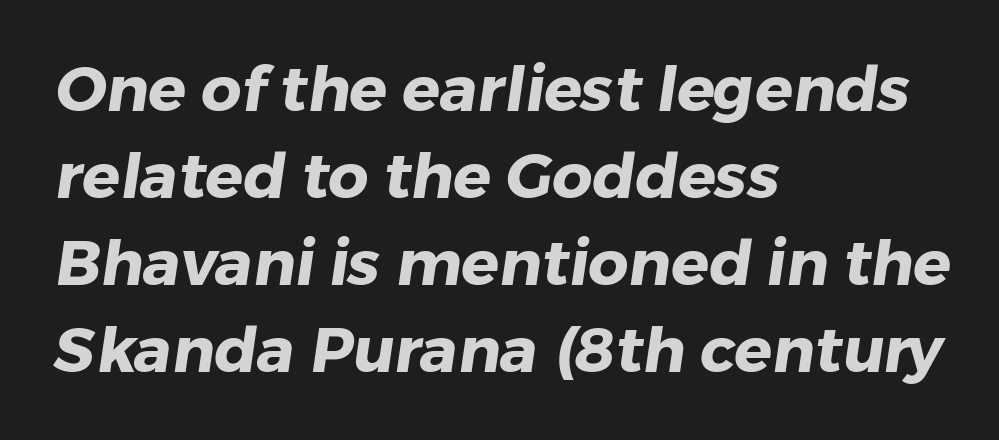
Nobody drew a line under any word here. Compared with a centered layout, this one pins lines to the left instead. This sample has the flowing, uneven cadence of proportional lettering. Grotesque or geometric, the face here clearly has no serifs.
